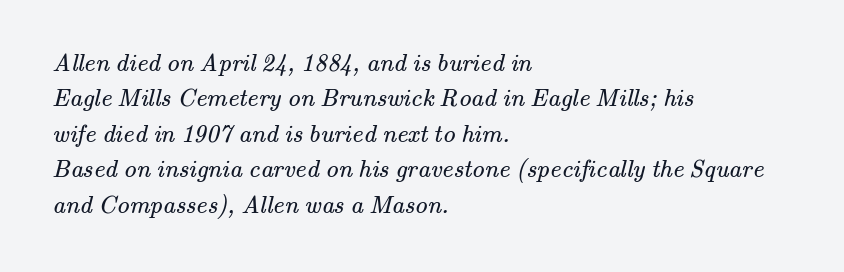
These lines keep a tight, regular rhythm from letter to letter. Whoever set this chose a conventional vertical rhythm. Clear beneath every line of the passage. Ink coverage per letter is moderate at most.
